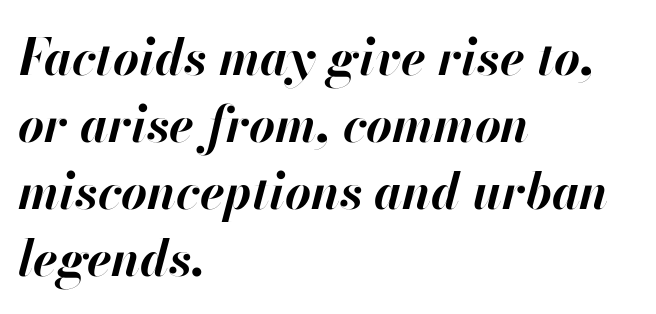
Q: Is the text bold? A: Yes.
Q: Is the text italic (slanted)? A: Yes, it leans right by about 13 degrees.
Q: Is the text underlined? A: No.
Q: How is the paragraph aligned? A: Left-aligned.
Q: Is the spacing between letters normal or unusually wide? A: Normal.
Q: Is the spacing between lines tight, normal or loose? A: Normal.
Q: Width (condensed, normal, or wide)? A: Normal.
Q: Stroke contrast? A: High.
Q: x-height? A: Small.
Q: Monospaced? A: No.
